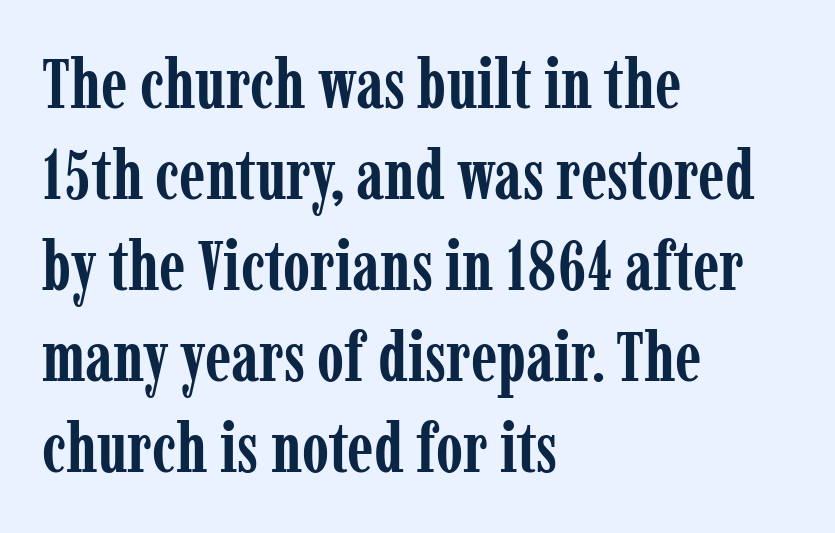
The image shows 69 px semibold, condensed serif type, upright; set left-aligned, normal line spacing (1.32x), normal letter spacing, not underlined; low stroke contrast and a medium x-height.
